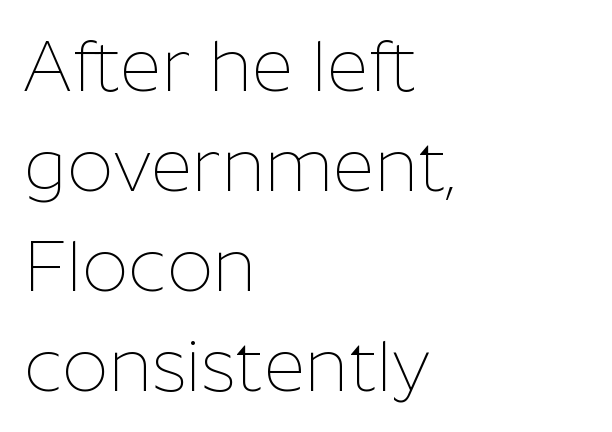
The image shows 72 px thin sans-serif type, upright; set left-aligned, normal line spacing (1.39x), normal letter spacing, not underlined; low stroke contrast and a medium x-height.
